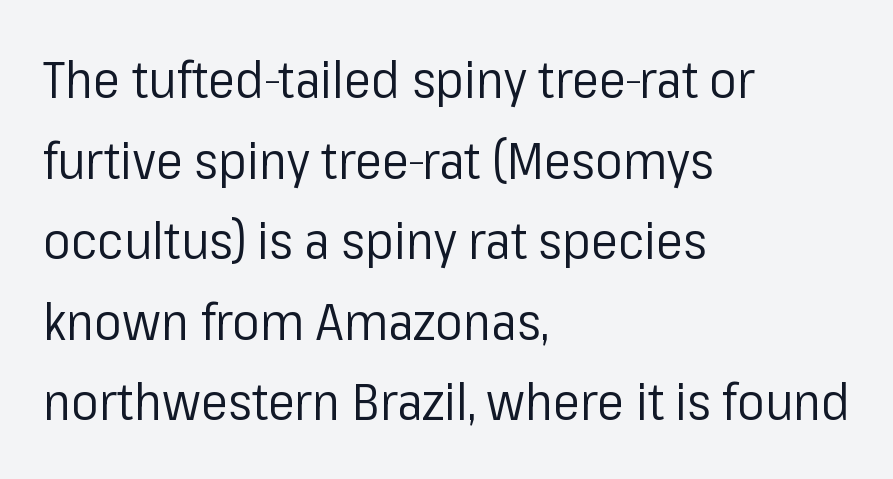
Check under the words: just untouched page. Nothing heavy about these letters — not bold at all. Typographically, this falls in the sans-serif category. This sample has the flowing, uneven cadence of proportional lettering. The letters stand upright; this is a roman face.
